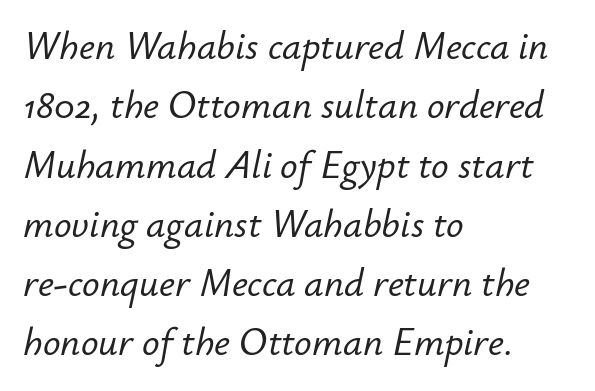
{"italic": "yes", "lean": "right", "slant_degrees": 12, "width": "normal", "stroke_contrast": "low", "x_height": "small", "monospaced": "no", "underline": "no", "align": "left", "line_spacing": "normal", "line_spacing_ratio": 1.52, "letter_spacing": "normal", "letter_spacing_em": 0.0, "glyph_px": 39}
